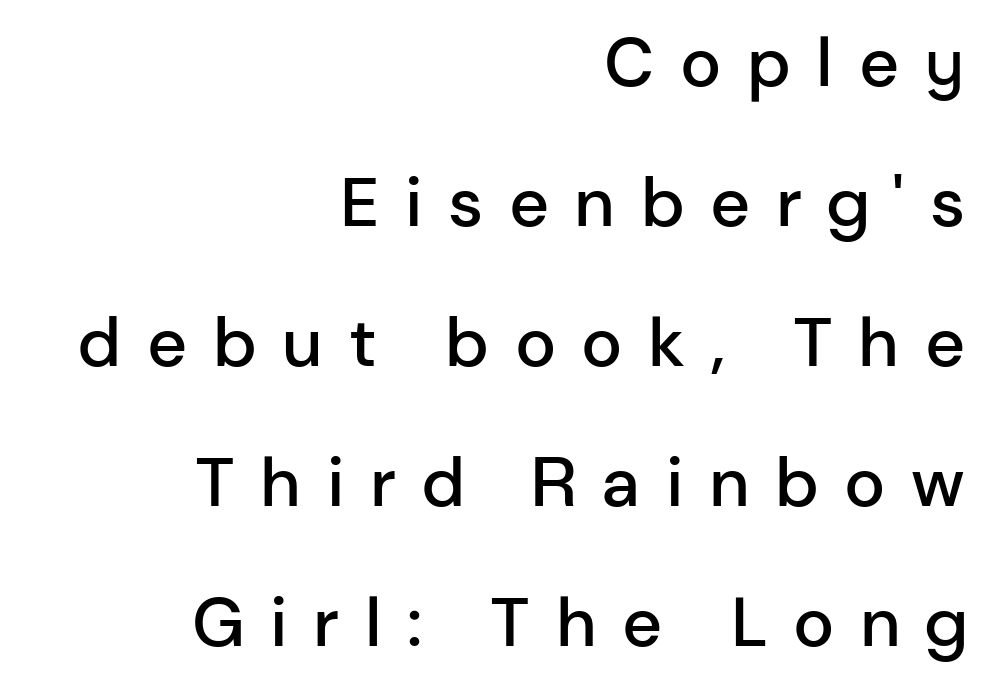
{"serif": "no", "italic": "no", "bold": "semi", "weight": "semibold", "width": "normal", "stroke_contrast": "low", "x_height": "medium", "monospaced": "no", "underline": "no", "align": "right", "line_spacing": "loose", "line_spacing_ratio": 2.03, "letter_spacing": "wide", "letter_spacing_em": 0.37, "glyph_px": 69}
